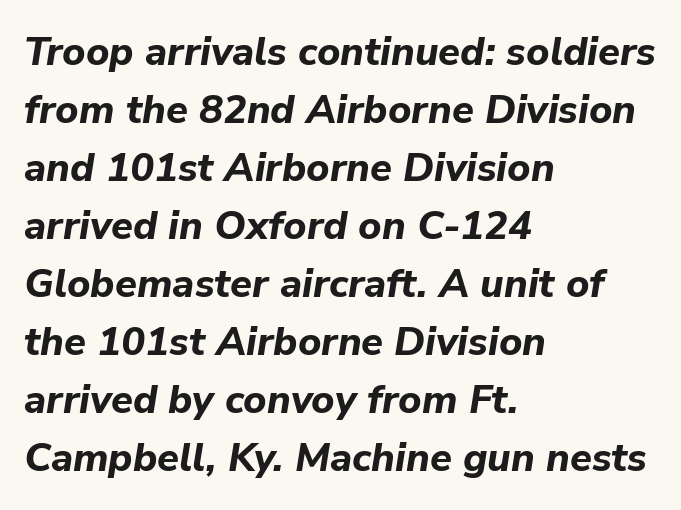
{"italic": "yes", "lean": "right", "slant_degrees": 9, "bold": "yes", "weight": "bold", "width": "normal", "stroke_contrast": "low", "x_height": "medium", "monospaced": "no", "underline": "no", "align": "left", "line_spacing": "normal", "line_spacing_ratio": 1.45, "letter_spacing": "normal", "letter_spacing_em": 0.0, "glyph_px": 40}
